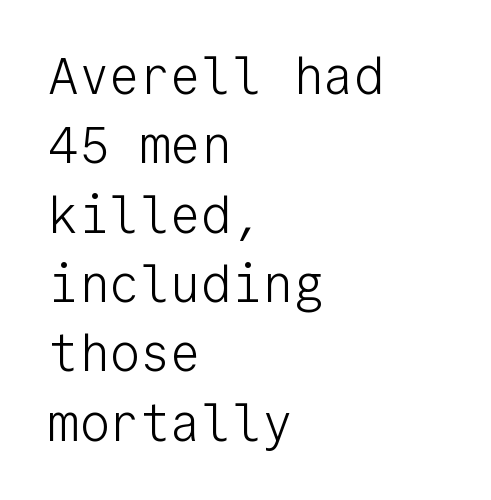
{"serif": "no", "italic": "no", "bold": "no", "weight": "light", "width": "normal", "stroke_contrast": "low", "x_height": "medium", "monospaced": "yes", "underline": "no", "align": "left", "line_spacing": "normal", "line_spacing_ratio": 1.36, "letter_spacing": "normal", "letter_spacing_em": 0.0, "glyph_px": 51}
